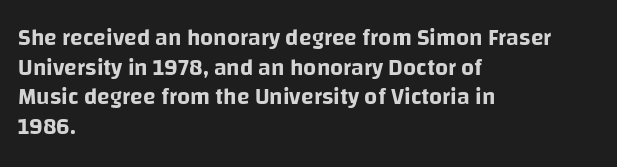
{"italic": "no", "underline": "no", "align": "left", "line_spacing": "normal", "line_spacing_ratio": 1.29, "letter_spacing": "normal", "letter_spacing_em": 0.0, "glyph_px": 23}
